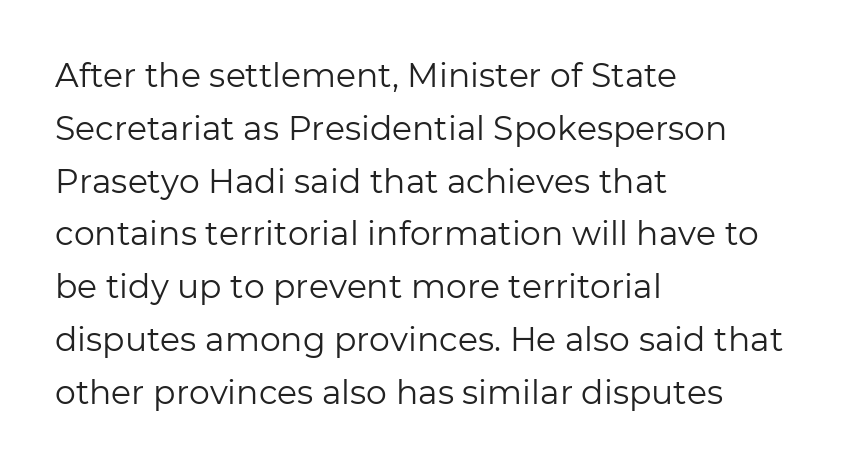
Q: Is the text bold? A: No.
Q: Is the text italic (slanted)? A: No, it is upright.
Q: Is the typeface a serif or a sans-serif typeface? A: Sans-serif.
Q: Is the text underlined? A: No.
Q: How is the paragraph aligned? A: Left-aligned.
Q: Is the spacing between letters normal or unusually wide? A: Normal.
Q: Is the spacing between lines tight, normal or loose? A: Normal.
Q: Width (condensed, normal, or wide)? A: Normal.
Q: Stroke contrast? A: Low.
Q: x-height? A: Medium.
Q: Monospaced? A: No.
